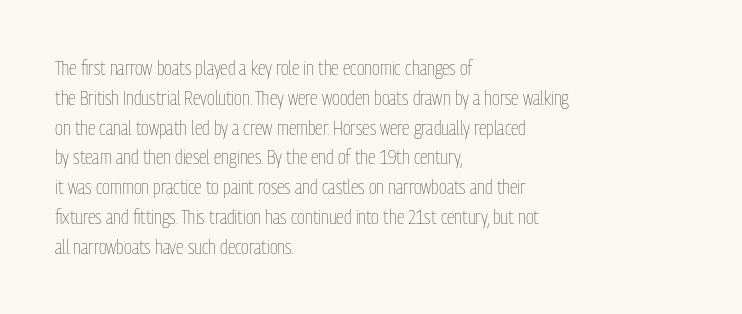
Q: Is the text bold? A: No.
Q: Is the text italic (slanted)? A: No, it is upright.
Q: Is the text underlined? A: No.
Q: How is the paragraph aligned? A: Left-aligned.
Q: Is the spacing between letters normal or unusually wide? A: Normal.
Q: Is the spacing between lines tight, normal or loose? A: Normal.
